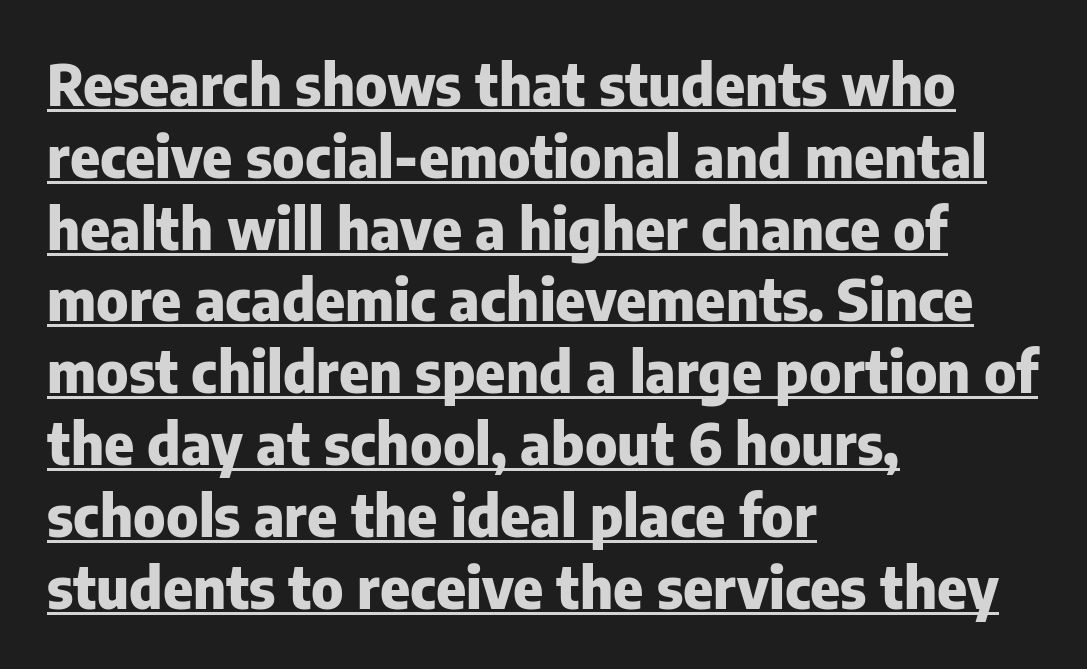
The image shows 57 px heavy sans-serif type, upright; set left-aligned, normal line spacing (1.26x), normal letter spacing, underlined; low stroke contrast and a medium x-height.
